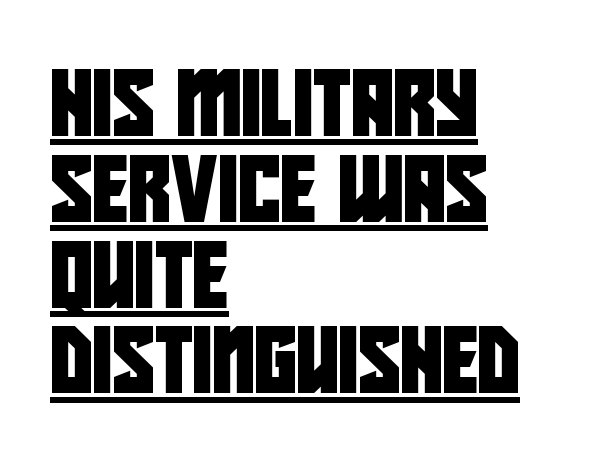
{"serif": "no", "width": "condensed", "stroke_contrast": "low", "x_height": "large", "monospaced": "no", "underline": "yes", "align": "left", "line_spacing": "normal", "line_spacing_ratio": 1.32, "letter_spacing": "normal", "letter_spacing_em": 0.0, "glyph_px": 65}
